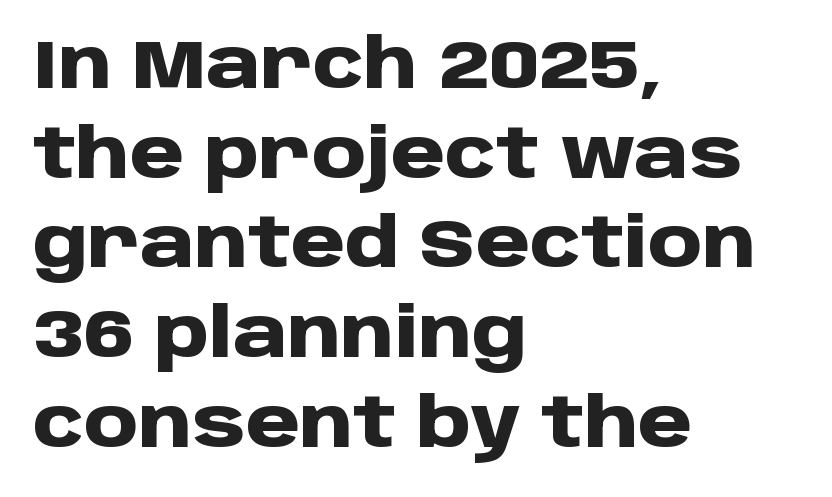
The image shows 69 px heavy sans-serif type, upright; set left-aligned, normal line spacing (1.3x), normal letter spacing, not underlined; low stroke contrast and a large x-height.
